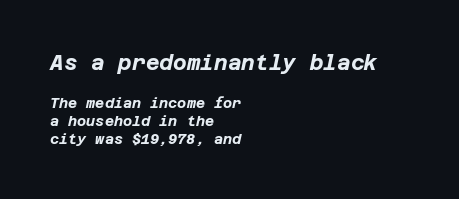
The image shows 21 px bold type, italic (leaning right); set left-aligned, normal line spacing (1.3x), normal letter spacing, not underlined; the first (top) block is 1.5x larger.
